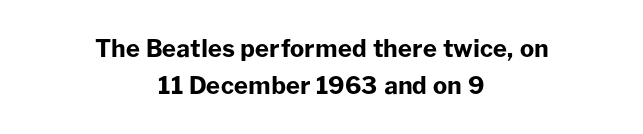
The image shows 24 px bold type, upright; set centered, normal line spacing (1.53x), normal letter spacing, not underlined.
